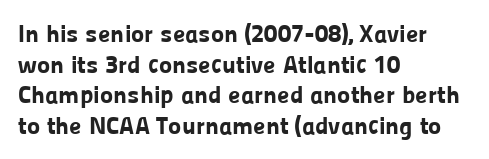
{"italic": "no", "bold": "yes", "underline": "no", "align": "left", "line_spacing_ratio": 1.23, "letter_spacing": "normal", "letter_spacing_em": 0.0, "glyph_px": 25}
